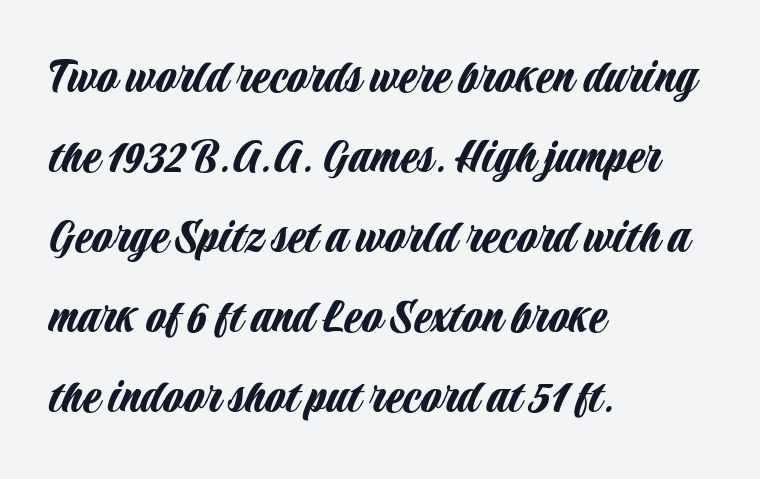
{"serif": "no", "width": "condensed", "stroke_contrast": "low", "x_height": "large", "monospaced": "no", "underline": "no", "align": "left", "line_spacing": "normal", "line_spacing_ratio": 1.54, "letter_spacing": "normal", "letter_spacing_em": 0.0, "glyph_px": 52}
